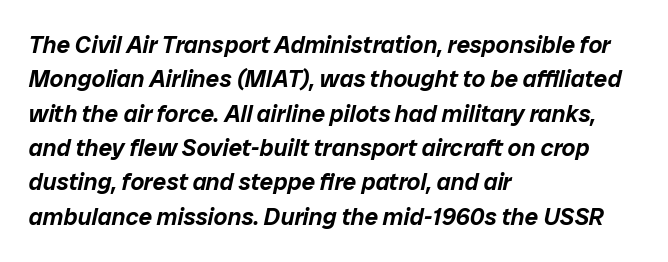
Q: Is the text italic (slanted)? A: Yes, it leans right by about 12 degrees.
Q: Is the text underlined? A: No.
Q: How is the paragraph aligned? A: Left-aligned.
Q: Is the spacing between letters normal or unusually wide? A: Normal.
Q: Is the spacing between lines tight, normal or loose? A: Normal.
